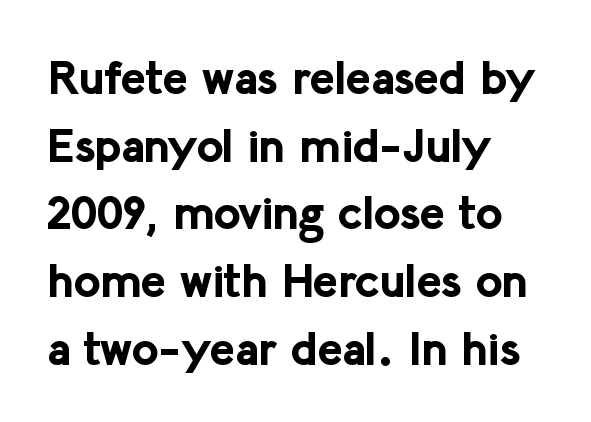
{"serif": "no", "italic": "no", "bold": "yes", "weight": "bold", "width": "normal", "stroke_contrast": "low", "x_height": "medium", "monospaced": "no", "underline": "no", "align": "left", "line_spacing": "normal", "line_spacing_ratio": 1.44, "letter_spacing": "normal", "letter_spacing_em": 0.0, "glyph_px": 47}
